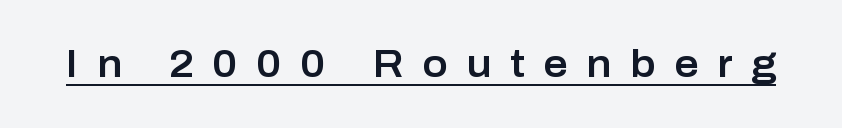
The image shows 38 px sans-serif type, upright; set unusually wide letter spacing (+0.49 em), underlined; low stroke contrast and a medium x-height.
